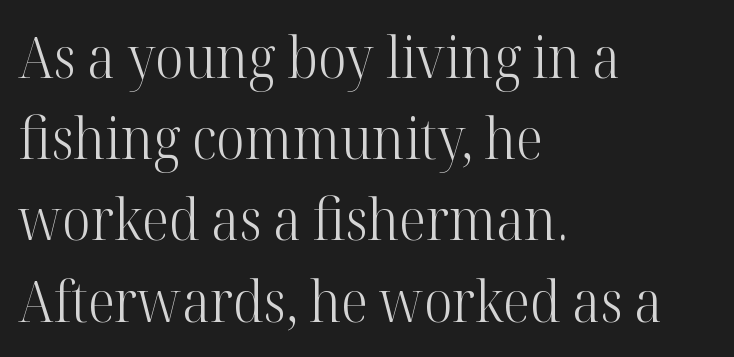
The letters advance in unequal steps, a hallmark of proportional type. Compared with typical body copy, the letter spacing here is the same. Posture: upright roman. Does the copy run flush right? No — it runs flush left.
